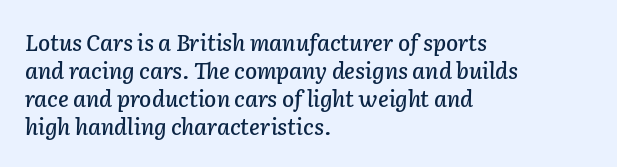
Each new line begins a customary step beneath the previous one. Teacher's note: observe the even left margin — that is flush-left alignment. Tracking value appears to be zero — textbook default spacing. Descenders are the only things crossing below the line.
